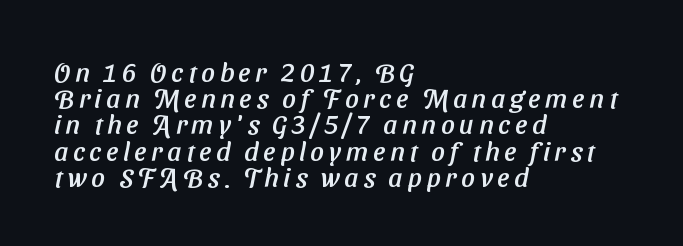
{"underline": "no", "align": "left", "line_spacing": "tight", "line_spacing_ratio": 0.97, "glyph_px": 27}
